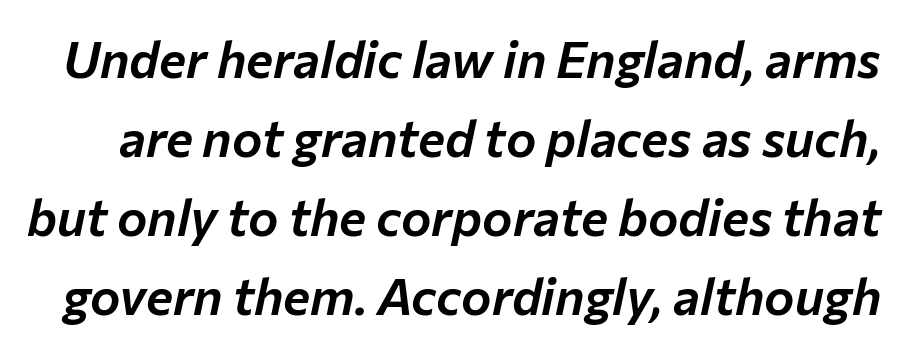
Q: Is the text italic (slanted)? A: Yes, it leans right by about 12 degrees.
Q: Is the text underlined? A: No.
Q: Is the spacing between letters normal or unusually wide? A: Normal.
Q: Is the spacing between lines tight, normal or loose? A: Normal.
Q: Width (condensed, normal, or wide)? A: Normal.
Q: Stroke contrast? A: Low.
Q: x-height? A: Medium.
Q: Monospaced? A: No.
